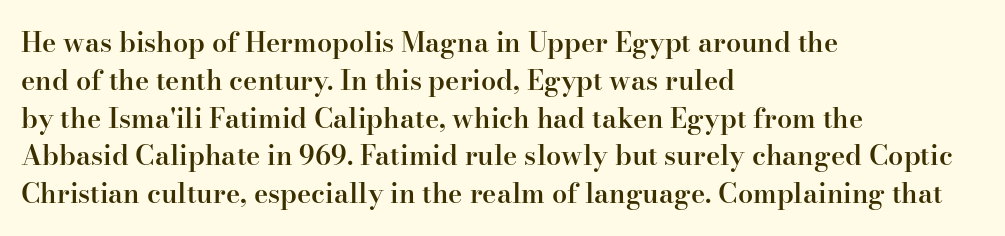
The image shows 27 px text type, upright; set left-aligned, normal line spacing (1.4x), normal letter spacing, not underlined.
